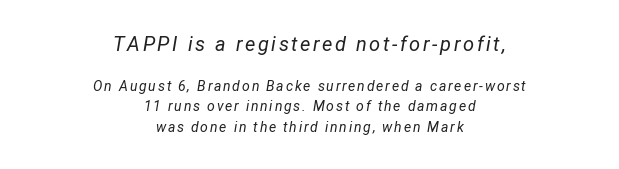
The earlier block is typeset at a bigger size than the later block. The space beneath each line is pristine and unruled. The cut favours lightness, reaching ordinary text weight at its darkest. Regular leading. This sample uses an oblique cut, with every glyph tilted off the vertical.
